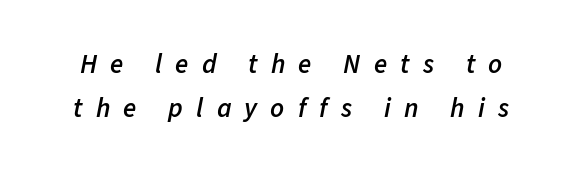
The image shows 27 px text type, italic (leaning right); set normal line spacing (1.63x), unusually wide letter spacing (+0.49 em), not underlined.
